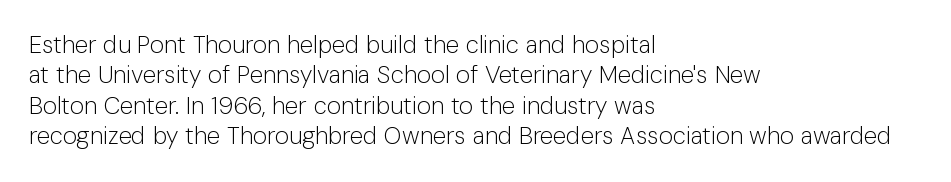
{"italic": "no", "bold": "no", "underline": "no", "align": "left", "line_spacing": "normal", "line_spacing_ratio": 1.27, "letter_spacing": "normal", "letter_spacing_em": 0.0, "glyph_px": 24}
